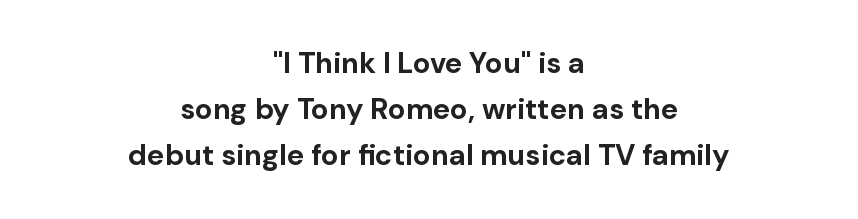
{"serif": "no", "italic": "no", "bold": "yes", "weight": "bold", "width": "normal", "stroke_contrast": "low", "x_height": "medium", "monospaced": "no", "underline": "no", "align": "center", "line_spacing": "normal", "line_spacing_ratio": 1.59, "letter_spacing": "normal", "letter_spacing_em": 0.0, "glyph_px": 29}
